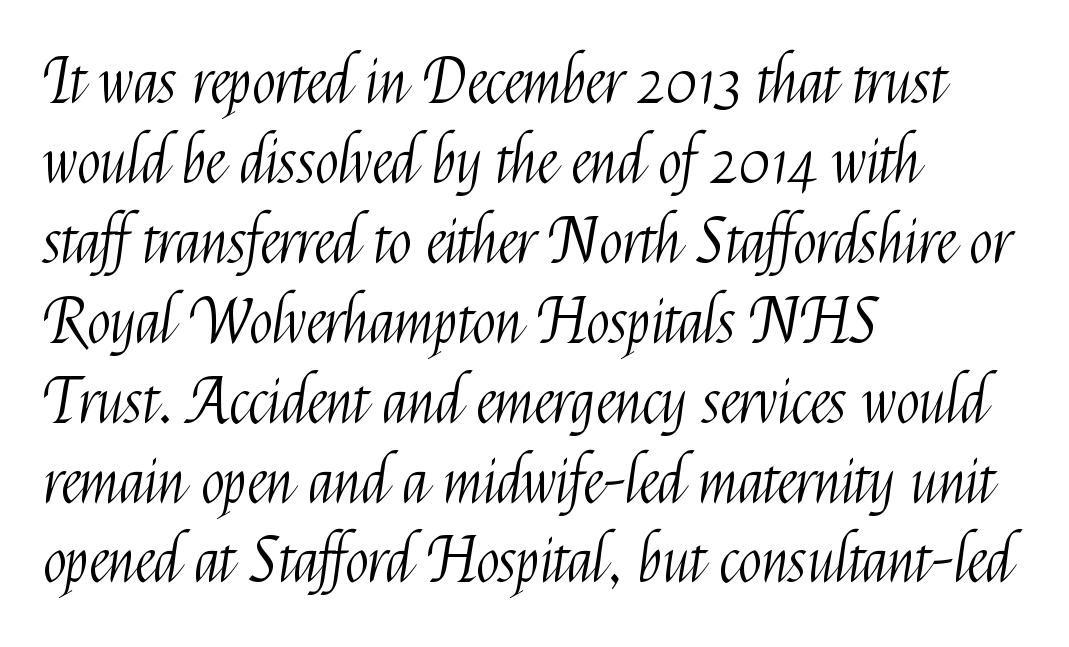
Q: Is the text bold? A: No.
Q: Is the text italic (slanted)? A: Yes.
Q: Is the typeface a serif or a sans-serif typeface? A: Sans-serif.
Q: Is the text underlined? A: No.
Q: How is the paragraph aligned? A: Left-aligned.
Q: Is the spacing between letters normal or unusually wide? A: Normal.
Q: Is the spacing between lines tight, normal or loose? A: Normal.
Q: Width (condensed, normal, or wide)? A: Condensed.
Q: Stroke contrast? A: Medium.
Q: x-height? A: Medium.
Q: Monospaced? A: No.
